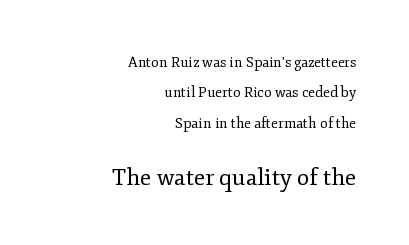
The image shows 23 px text type, upright; set right-aligned, loose line spacing (2.17x), normal letter spacing, not underlined; the second (bottom) block is 1.64x larger.
